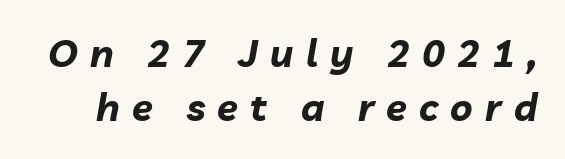
Italic? Definitely — the glyphs are oblique. Look at the tracking — it's clearly loosened, letters drifting apart. Character widths vary here, with narrow letters taking less room than wide ones. The space between consecutive lines is moderate. A clean baseline with only descenders dipping below it. Typographic density is high because the face is bold.
